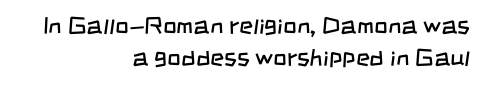
The letters look calm and open, with moderate or lighter stems. Just letters on the line, the space beneath them empty. Each new line begins a customary step beneath the previous one. The setting favours the right margin, as signatures and pull-quotes sometimes do.
